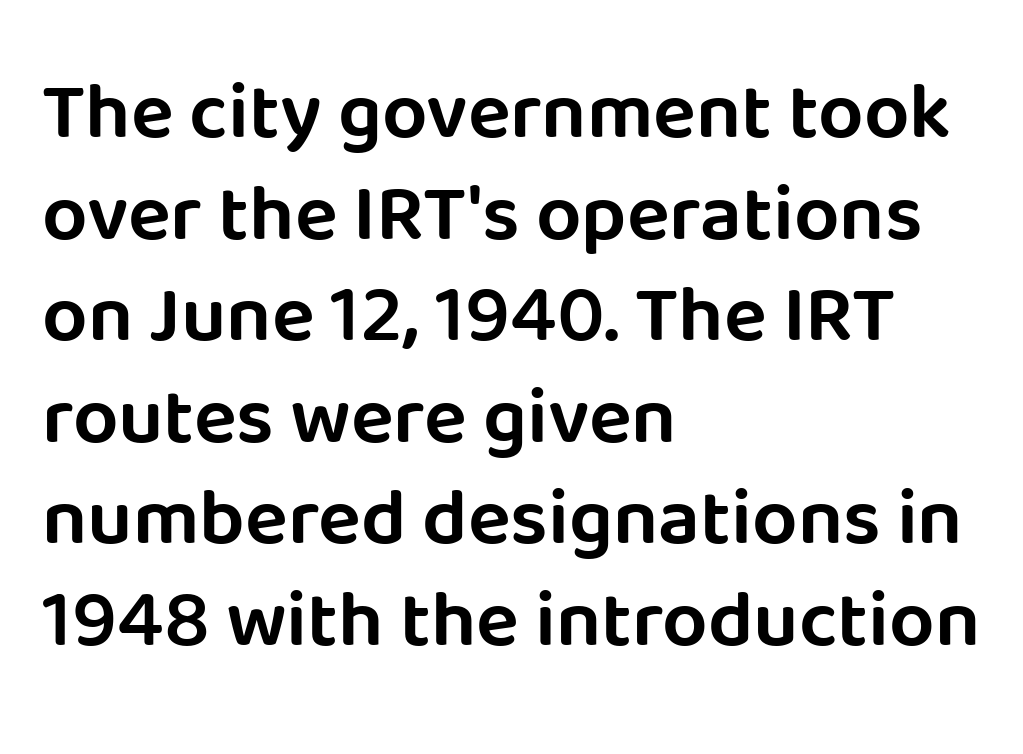
Every stem runs plumb, perpendicular to the baseline. The text block is weighted toward the left margin, trailing off unevenly rightward. Varying glyph widths throughout — classic text-font behaviour. Compared with typical body copy, the letter spacing here is the same. Each letter's strokes conclude bluntly, with no projecting serifs. The glyphs are unaccompanied by any horizontal stroke below them.
